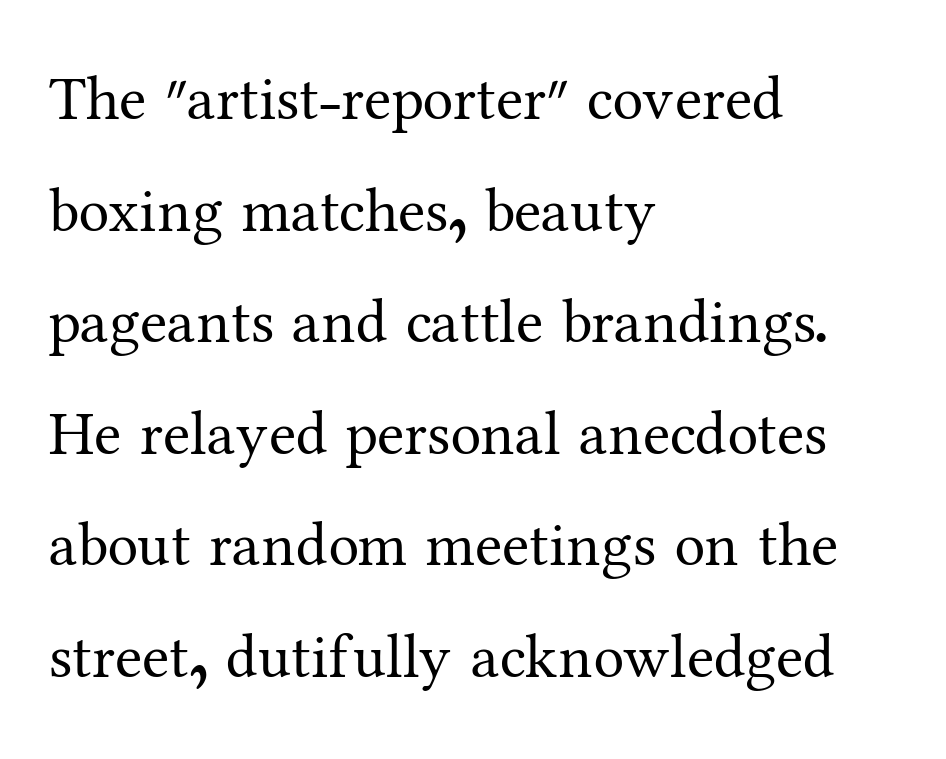
Ink coverage per letter is moderate at most. Leftover space on each line is placed entirely after the last word. The passage shown has conventional tracking throughout. Do the characters align in a grid? No, the font is proportional.
